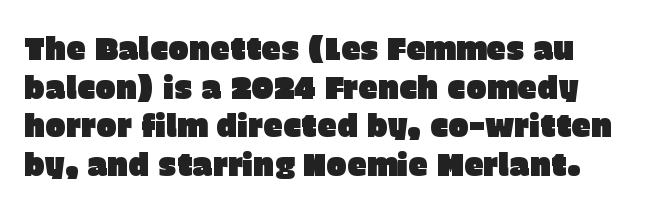
{"serif": "no", "italic": "no", "width": "normal", "stroke_contrast": "low", "x_height": "large", "monospaced": "no", "underline": "no", "align": "left", "line_spacing": "normal", "line_spacing_ratio": 1.25, "letter_spacing": "normal", "letter_spacing_em": 0.0, "glyph_px": 31}
